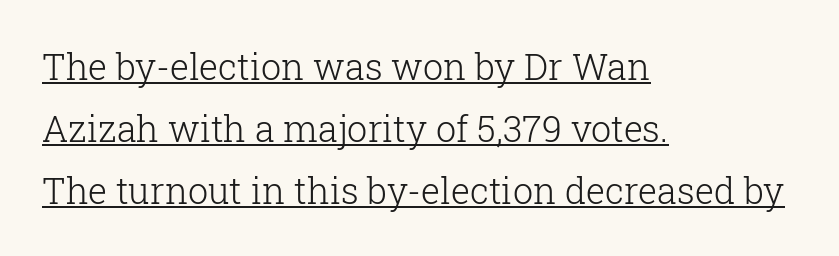
Q: Is the text bold? A: No.
Q: Is the text italic (slanted)? A: No, it is upright.
Q: Is the typeface a serif or a sans-serif typeface? A: Serif.
Q: Is the text underlined? A: Yes.
Q: How is the paragraph aligned? A: Left-aligned.
Q: Is the spacing between letters normal or unusually wide? A: Normal.
Q: Width (condensed, normal, or wide)? A: Normal.
Q: Stroke contrast? A: Low.
Q: x-height? A: Medium.
Q: Monospaced? A: No.
